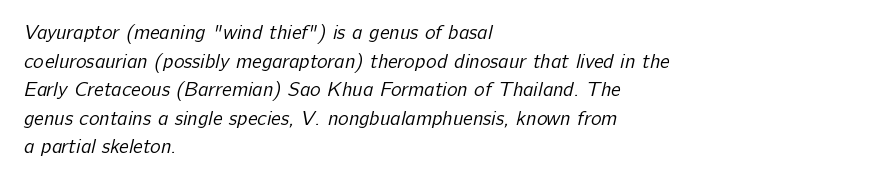
Q: Is the text bold? A: No.
Q: Is the text underlined? A: No.
Q: How is the paragraph aligned? A: Left-aligned.
Q: Is the spacing between letters normal or unusually wide? A: Normal.
Q: Is the spacing between lines tight, normal or loose? A: Normal.
